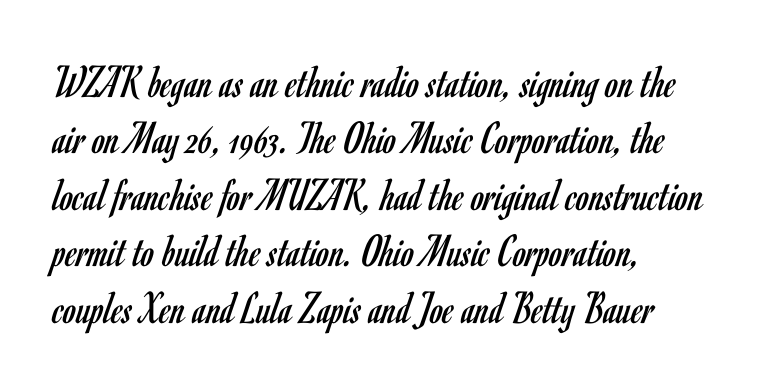
Note the varied advance widths — an 'i' is clearly narrower than an 'm'. A light-to-regular cut is what we see here. No word sits above an underline. Where is the straight margin? On the left.
